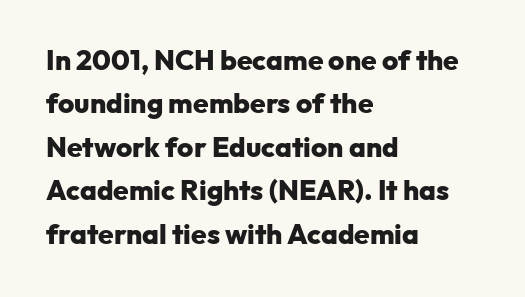
Check the space under the baseline: it is left empty. This sample uses a sans-serif face. Posture: vertical. A typesetter would call this proportional, since set widths differ per character. The ragged edge is on the right, which tells us the setting is flush left.
